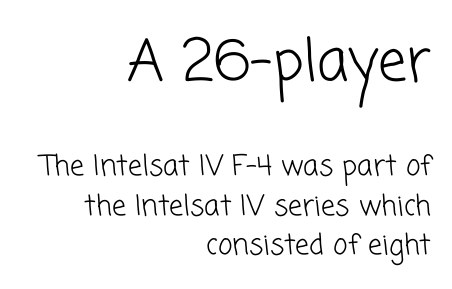
This rendering features lettering with no underline. Ink coverage per letter is moderate at most. The vertical gap from one line to the next is medium. Note the varied advance widths — an 'i' is clearly narrower than an 'm'.
